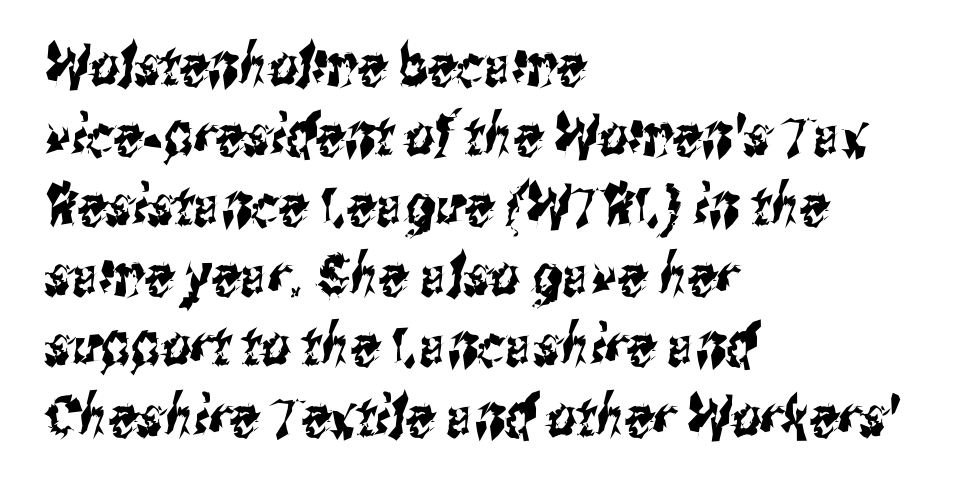
The image shows 57 px condensed sans-serif type; set left-aligned, line spacing 1.23x, normal letter spacing, not underlined; medium stroke contrast and a medium x-height.
